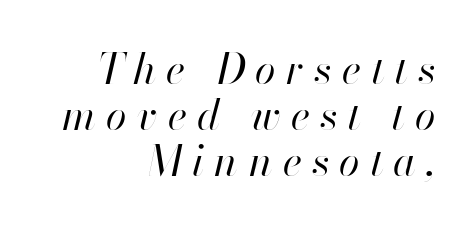
The image shows 42 px regular-weight type, italic (leaning right); set right-aligned, tight line spacing (1.1x), unusually wide letter spacing (+0.24 em), not underlined; high stroke contrast and a small x-height.
